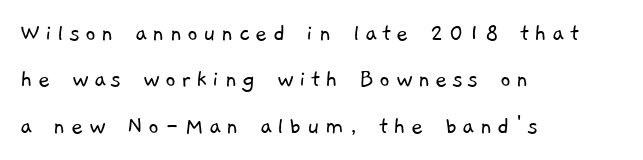
Stem width sits at or under what a default text font uses. One-word summary of the alignment: left. The tracking reads as deliberately expanded to a designer's eye. Descenders are the only things crossing below the line.
